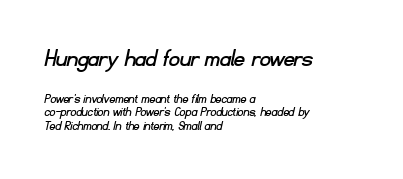
Q: Is the text underlined? A: No.
Q: How is the paragraph aligned? A: Left-aligned.
Q: Is the spacing between letters normal or unusually wide? A: Normal.
Q: Is the spacing between lines tight, normal or loose? A: Tight.
Q: Which block of text is set in a larger size, the first (top) or the second (bottom)? A: The first (top) one.
